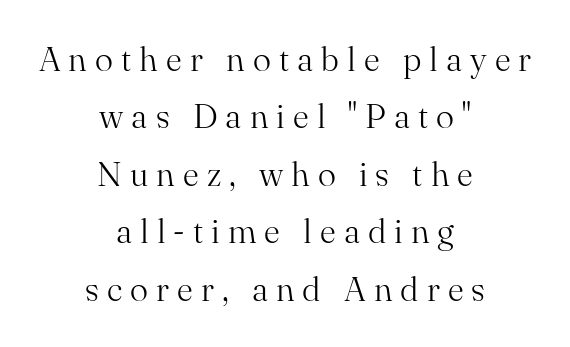
The image shows 34 px light serif type, upright; set centered, normal line spacing (1.69x), unusually wide letter spacing (+0.24 em), not underlined; medium stroke contrast and a small x-height.
